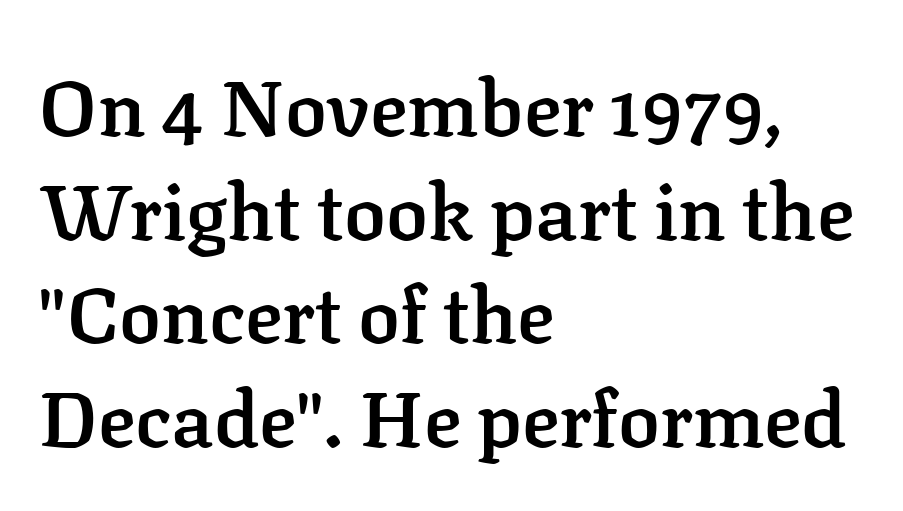
The image shows 78 px semibold serif type, upright; set left-aligned, normal line spacing (1.33x), normal letter spacing, not underlined; low stroke contrast and a medium x-height.
